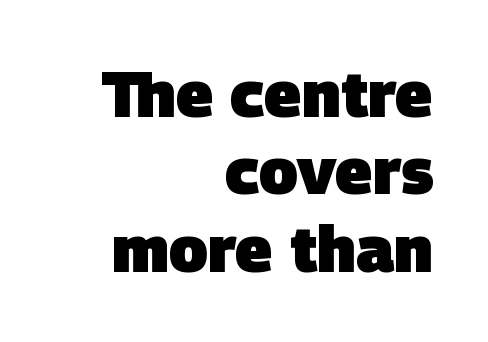
The image shows 64 px heavy sans-serif type; set right-aligned, line spacing 1.21x, normal letter spacing, not underlined; low stroke contrast and a large x-height.
